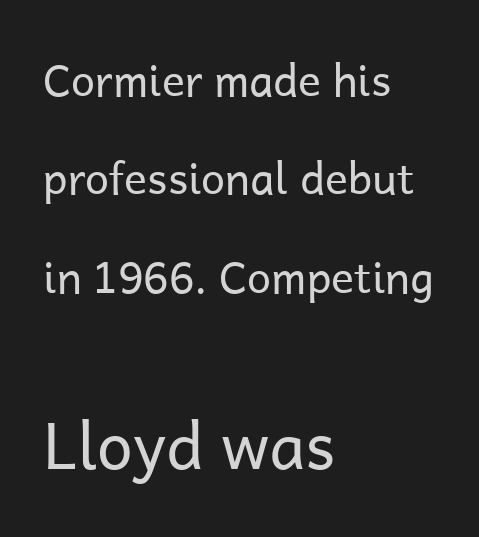
{"serif": "no", "italic": "no", "bold": "no", "weight": "regular", "width": "normal", "stroke_contrast": "low", "x_height": "medium", "monospaced": "no", "underline": "no", "align": "left", "line_spacing": "loose", "line_spacing_ratio": 2.29, "letter_spacing": "normal", "letter_spacing_em": 0.0, "larger_block": "second", "size_ratio": 1.49, "glyph_px": 64}
